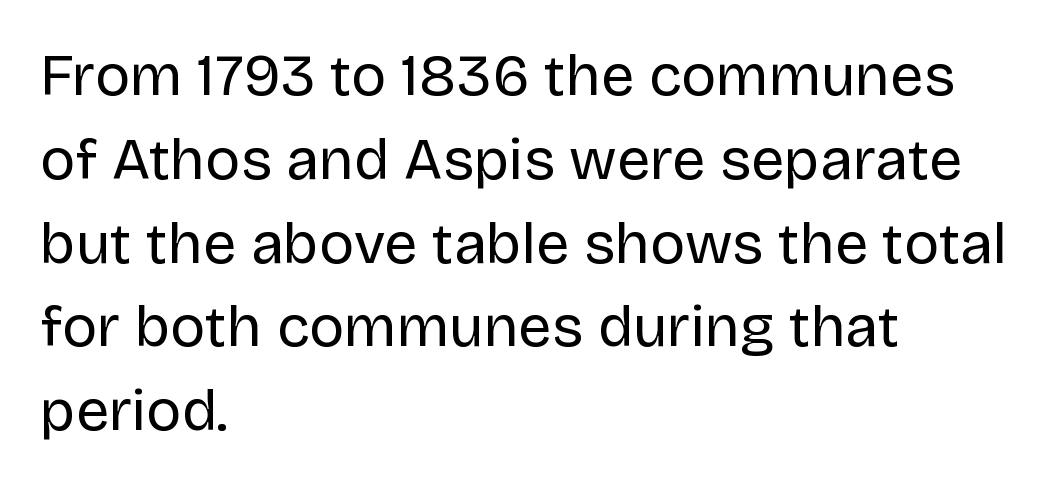
The image shows 59 px regular-weight sans-serif type, upright; set left-aligned, normal line spacing (1.42x), normal letter spacing, not underlined; low stroke contrast and a large x-height.
